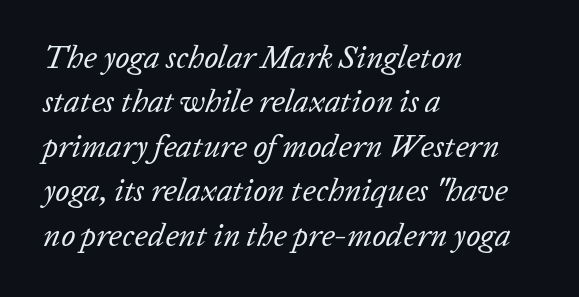
Q: Is the text bold? A: No.
Q: Is the text italic (slanted)? A: Yes, it leans right by about 20 degrees.
Q: Is the text underlined? A: No.
Q: How is the paragraph aligned? A: Left-aligned.
Q: Is the spacing between letters normal or unusually wide? A: Normal.
Q: Is the spacing between lines tight, normal or loose? A: Normal.
Q: Width (condensed, normal, or wide)? A: Normal.
Q: Stroke contrast? A: Low.
Q: x-height? A: Medium.
Q: Monospaced? A: No.
